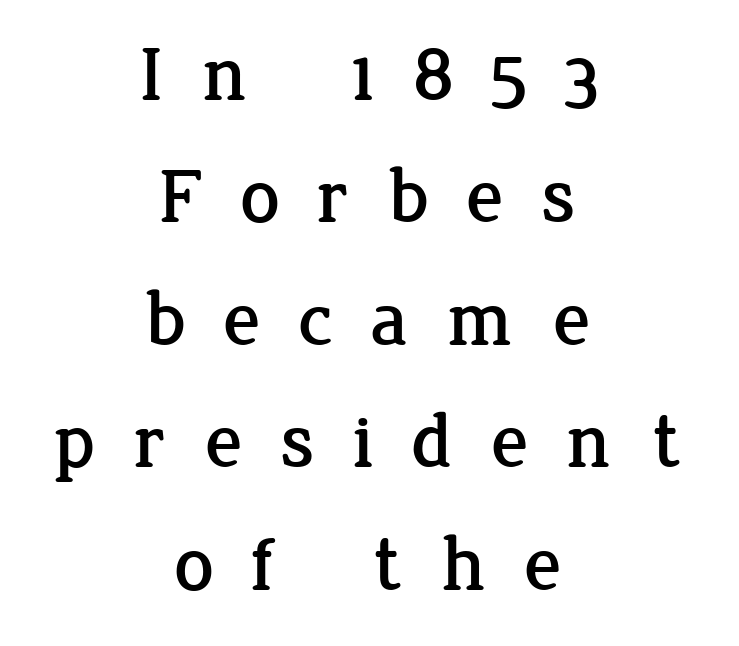
Q: Is the text italic (slanted)? A: No, it is upright.
Q: Is the typeface a serif or a sans-serif typeface? A: Serif.
Q: Is the text underlined? A: No.
Q: How is the paragraph aligned? A: Centered.
Q: Is the spacing between letters normal or unusually wide? A: Unusually wide.
Q: Is the spacing between lines tight, normal or loose? A: Normal.
Q: Width (condensed, normal, or wide)? A: Normal.
Q: Stroke contrast? A: Low.
Q: x-height? A: Medium.
Q: Monospaced? A: No.
